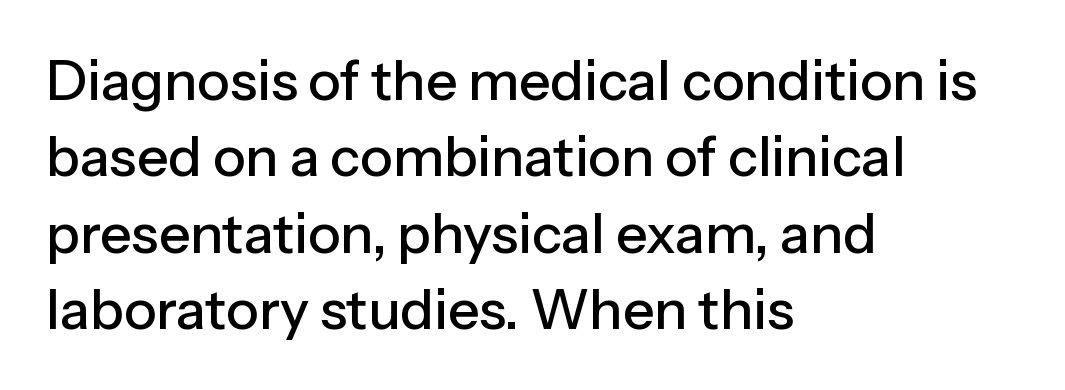
Q: Is the text italic (slanted)? A: No, it is upright.
Q: Is the typeface a serif or a sans-serif typeface? A: Sans-serif.
Q: Is the text underlined? A: No.
Q: How is the paragraph aligned? A: Left-aligned.
Q: Is the spacing between letters normal or unusually wide? A: Normal.
Q: Is the spacing between lines tight, normal or loose? A: Normal.
Q: Width (condensed, normal, or wide)? A: Normal.
Q: Stroke contrast? A: Low.
Q: x-height? A: Medium.
Q: Monospaced? A: No.
